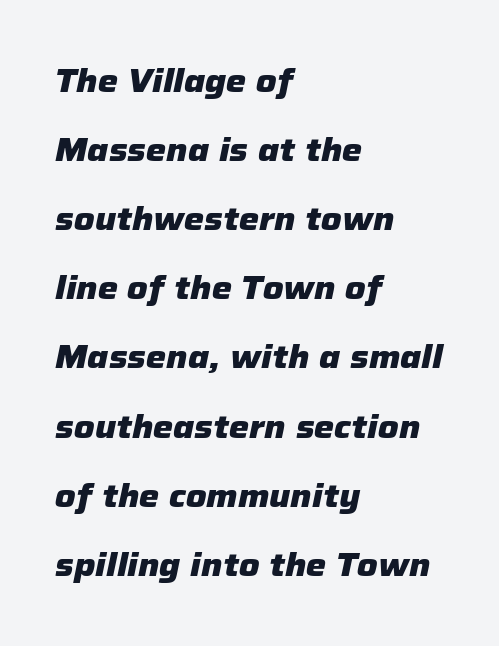
The image shows 32 px heavy type, italic (leaning right); set left-aligned, loose line spacing (2.16x), normal letter spacing, not underlined; low stroke contrast and a medium x-height.
